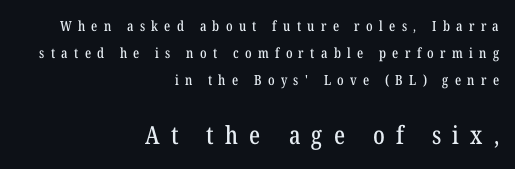
The image shows 25 px text type, upright; set right-aligned, loose line spacing (1.93x), unusually wide letter spacing (+0.45 em), not underlined; the second (bottom) block is 1.79x larger.
